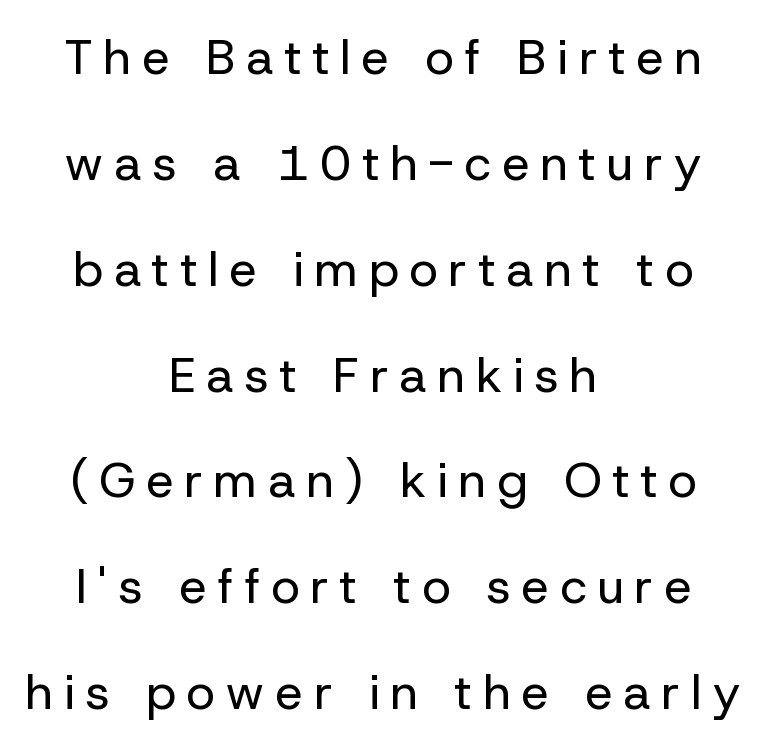
The face used here is proportionally spaced, like ordinary book or web type. Letter spacing: wide. Airy leading. Reading down the block, each line starts at a different indent, mirrored at its end.
